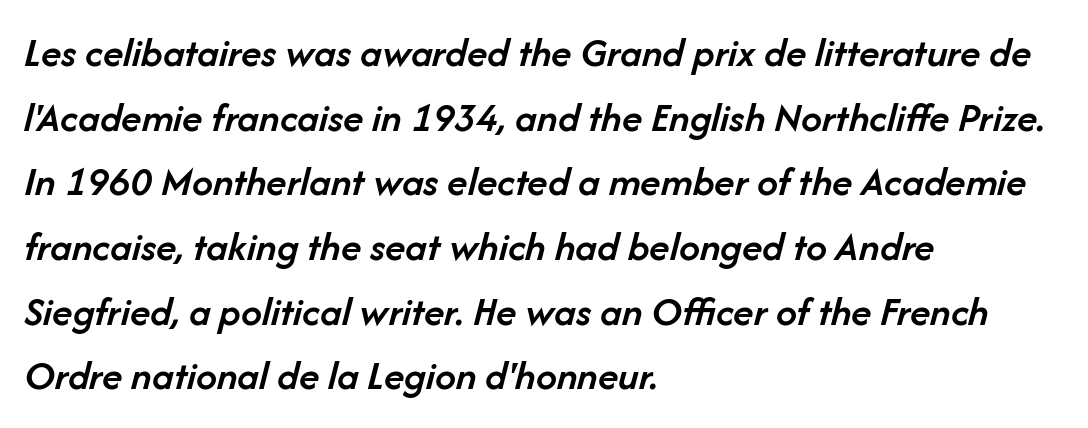
The image shows 42 px semibold type, italic (leaning right); set left-aligned, normal line spacing (1.54x), normal letter spacing, not underlined; low stroke contrast and a medium x-height.
